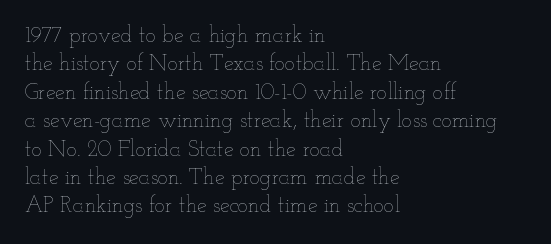
Q: Is the text bold? A: No.
Q: Is the text italic (slanted)? A: No, it is upright.
Q: Is the text underlined? A: No.
Q: How is the paragraph aligned? A: Left-aligned.
Q: Is the spacing between letters normal or unusually wide? A: Normal.
Q: Is the spacing between lines tight, normal or loose? A: Normal.
